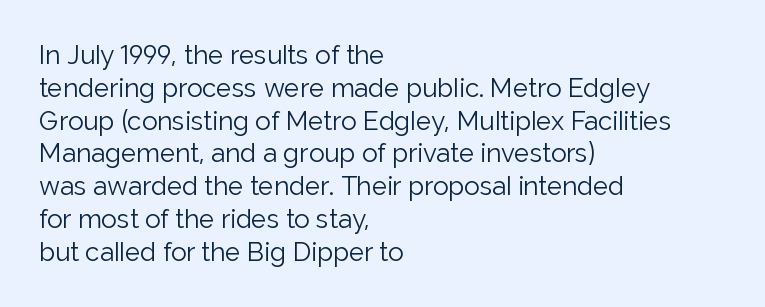
Q: Is the text bold? A: No.
Q: Is the text italic (slanted)? A: No, it is upright.
Q: Is the text underlined? A: No.
Q: How is the paragraph aligned? A: Left-aligned.
Q: Is the spacing between letters normal or unusually wide? A: Normal.
Q: Is the spacing between lines tight, normal or loose? A: Normal.
